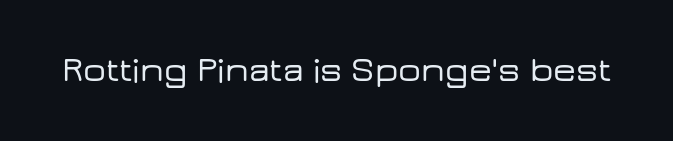
{"serif": "no", "italic": "no", "width": "wide", "stroke_contrast": "low", "x_height": "medium", "monospaced": "no", "underline": "no", "letter_spacing": "normal", "letter_spacing_em": 0.0, "glyph_px": 36}
